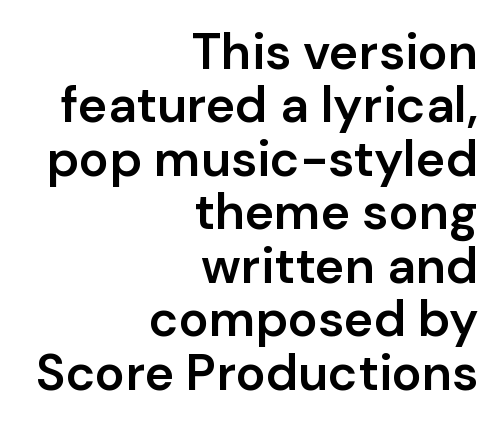
The image shows 50 px semibold sans-serif type, upright; set right-aligned, tight line spacing (1.07x), normal letter spacing, not underlined; low stroke contrast and a medium x-height.
